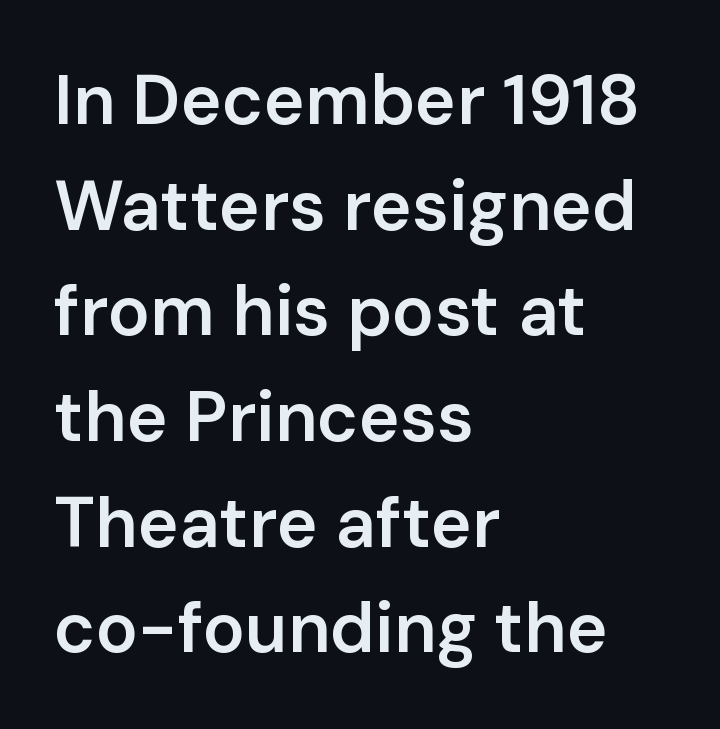
If you measured baseline to baseline, you'd find a middling distance. Do the characters align in a grid? No, the font is proportional. These words are printed semibold, heavier than regular yet not bold. Is the block centered? No — it sits flush against the left margin. Serifs: no, the terminals of the letterforms are clean.
